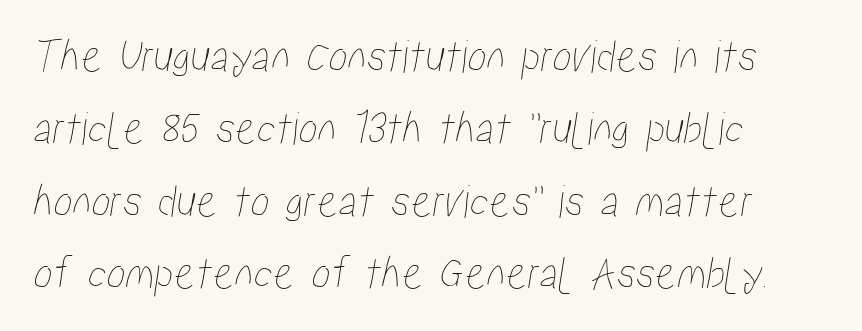
The image shows 48 px condensed type; set left-aligned, normal line spacing (1.51x), normal letter spacing, not underlined; low stroke contrast and a medium x-height.
